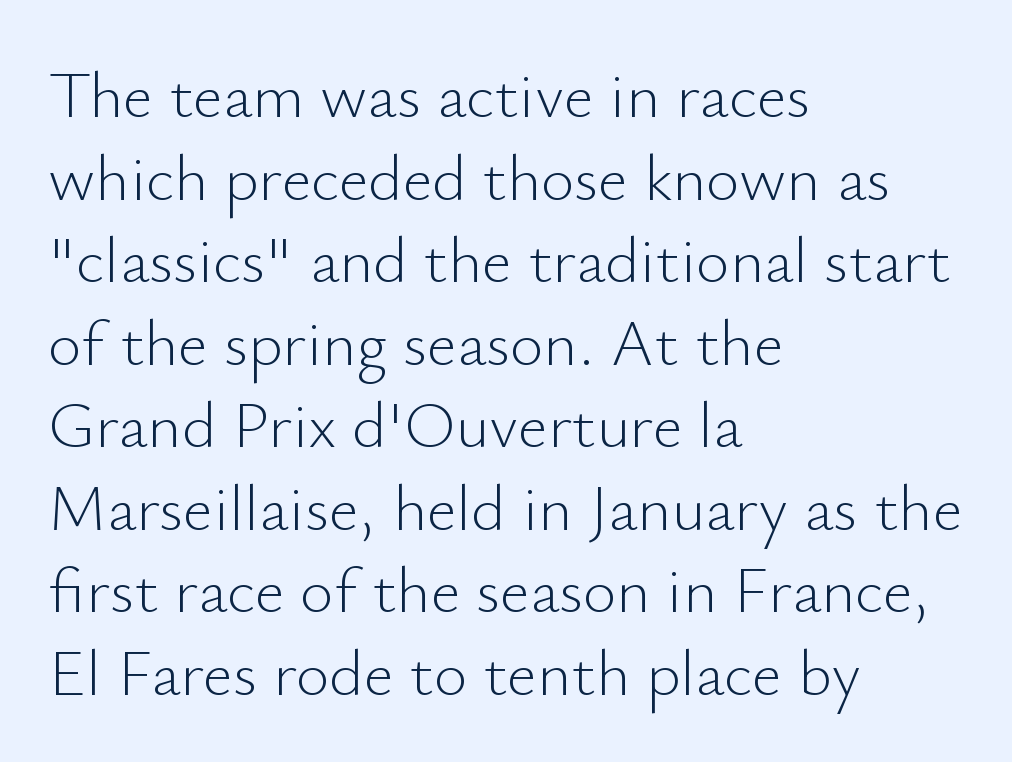
Characters remain perfectly vertical along every line. The passage shown is typed in a proportional face where columns would drift. Which margin do the lines hug? The left one — the right edge is uneven. A typesetter would label this face a sans. Heaviness? Minimal to ordinary, like unemphasized prose. Students, note that the glyphs here touch the page at normal intervals.
